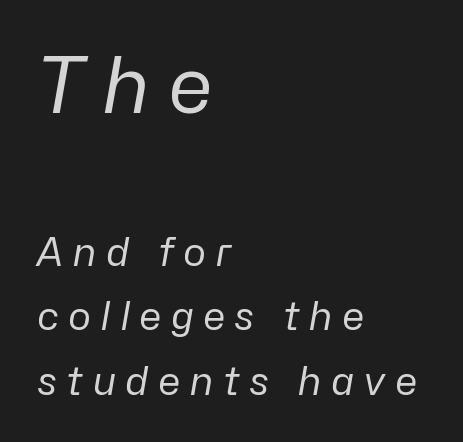
Think of a printed novel: that variable character pitch is what you see here. When letters slant like this, we call the style italic. Type size steps down from the first block to the second. Stroke mass is kept to a normal reading level or below.
